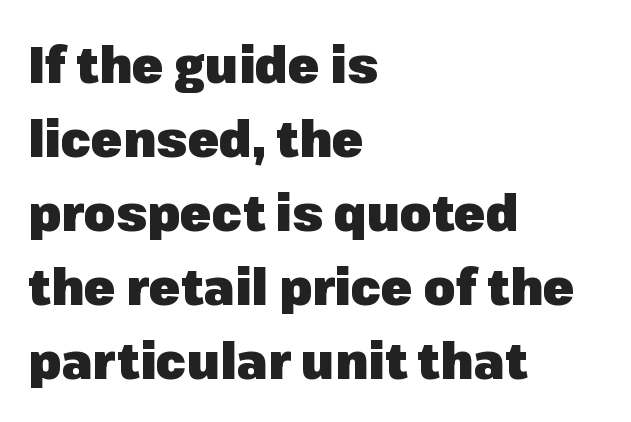
{"serif": "no", "italic": "no", "bold": "yes", "weight": "heavy", "width": "normal", "stroke_contrast": "low", "x_height": "medium", "monospaced": "no", "underline": "no", "align": "left", "line_spacing": "normal", "line_spacing_ratio": 1.45, "letter_spacing": "normal", "letter_spacing_em": 0.0, "glyph_px": 51}
